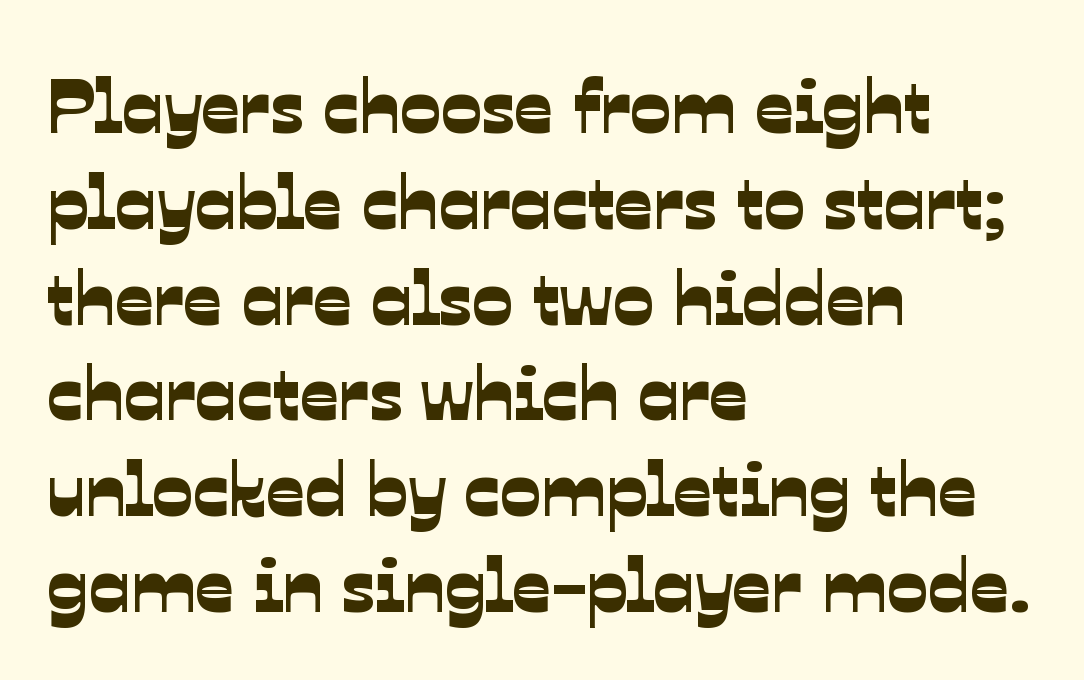
The image shows 76 px sans-serif type; set left-aligned, normal line spacing (1.26x), normal letter spacing, not underlined; low stroke contrast and a medium x-height.
